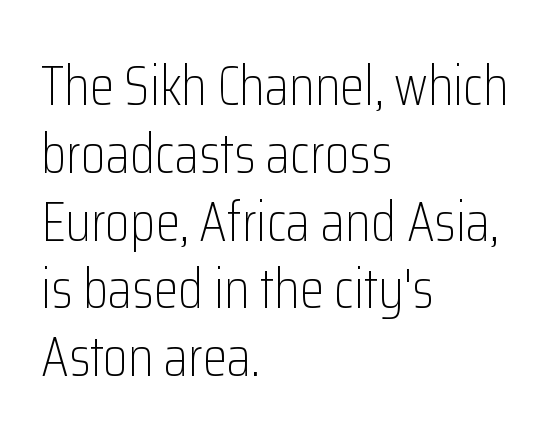
What stands out about the letter spacing? Nothing — it is the standard amount. The letters advance in unequal steps, a hallmark of proportional type. Does the type have serifs? No, each stem ends abruptly. In CSS terms this would be text-align: left. Stems here are at most as thick as an everyday book face. The letters stand straight up with perfectly vertical stems.
